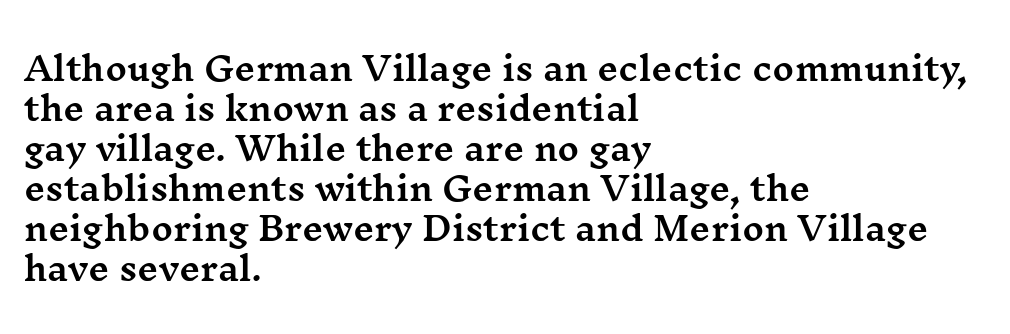
{"serif": "yes", "italic": "no", "width": "wide", "stroke_contrast": "medium", "x_height": "medium", "monospaced": "no", "underline": "no", "align": "left", "line_spacing_ratio": 1.21, "letter_spacing": "normal", "letter_spacing_em": 0.0, "glyph_px": 33}
